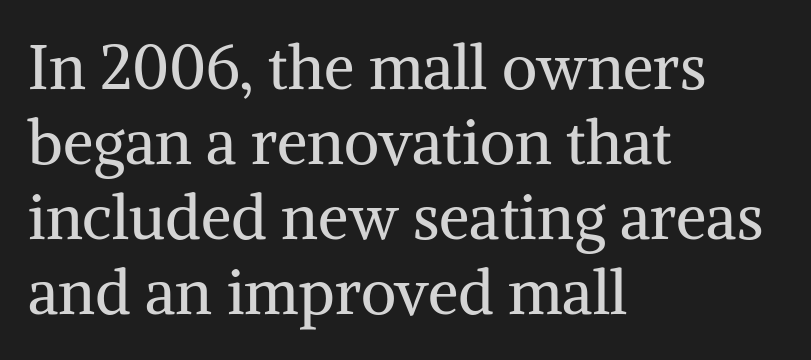
The image shows 61 px regular-weight serif type, upright; set left-aligned, line spacing 1.23x, normal letter spacing, not underlined; medium stroke contrast and a medium x-height.
